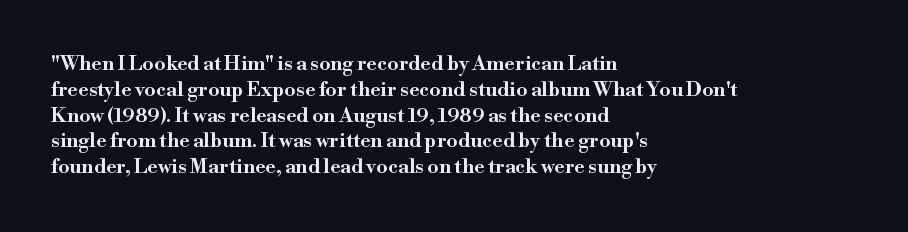
Is there any slant? The stems are plumb. Clear beneath every line of the passage. Nobody touched the tracking dial on this one. Line beginnings align vertically; line endings do not. One glance says typical: line gaps are just what's usual.
